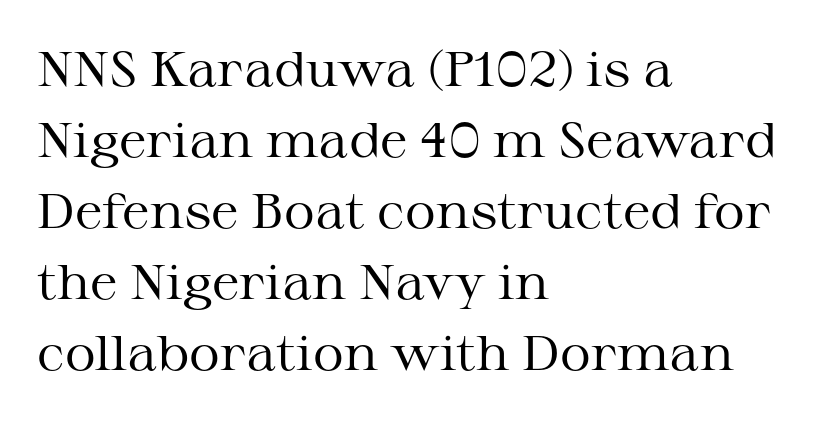
Q: Is the text bold? A: No.
Q: Is the text italic (slanted)? A: No, it is upright.
Q: Is the typeface a serif or a sans-serif typeface? A: Serif.
Q: Is the text underlined? A: No.
Q: How is the paragraph aligned? A: Left-aligned.
Q: Is the spacing between letters normal or unusually wide? A: Normal.
Q: Is the spacing between lines tight, normal or loose? A: Normal.
Q: Width (condensed, normal, or wide)? A: Wide.
Q: Stroke contrast? A: Medium.
Q: x-height? A: Medium.
Q: Monospaced? A: No.
